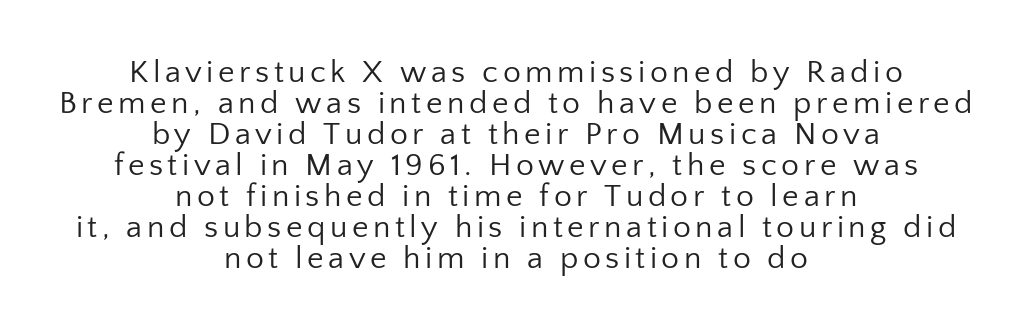
{"serif": "no", "italic": "no", "bold": "no", "weight": "regular", "width": "normal", "stroke_contrast": "low", "x_height": "medium", "monospaced": "no", "underline": "no", "align": "center", "line_spacing": "tight", "line_spacing_ratio": 0.97, "glyph_px": 32}
